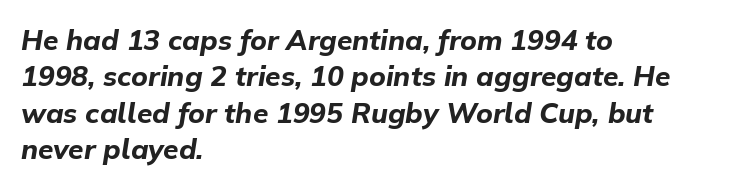
Q: Is the text bold? A: Yes.
Q: Is the text italic (slanted)? A: Yes, it leans right by about 9 degrees.
Q: Is the text underlined? A: No.
Q: How is the paragraph aligned? A: Left-aligned.
Q: Is the spacing between letters normal or unusually wide? A: Normal.
Q: Is the spacing between lines tight, normal or loose? A: Normal.
Q: Width (condensed, normal, or wide)? A: Normal.
Q: Stroke contrast? A: Low.
Q: x-height? A: Medium.
Q: Monospaced? A: No.
